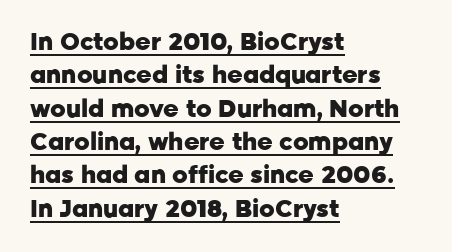
{"italic": "no", "bold": "yes", "underline": "yes", "align": "left", "line_spacing": "normal", "line_spacing_ratio": 1.39, "letter_spacing": "normal", "letter_spacing_em": 0.0, "glyph_px": 24}
